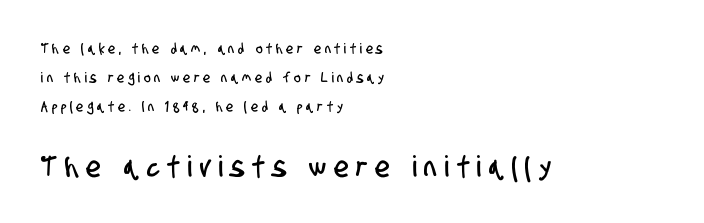
The image shows 29 px condensed sans-serif type; set left-aligned, loose line spacing (2.08x), unusually wide letter spacing (+0.28 em), not underlined; the second (bottom) block is 2.07x larger; low stroke contrast and a large x-height.
